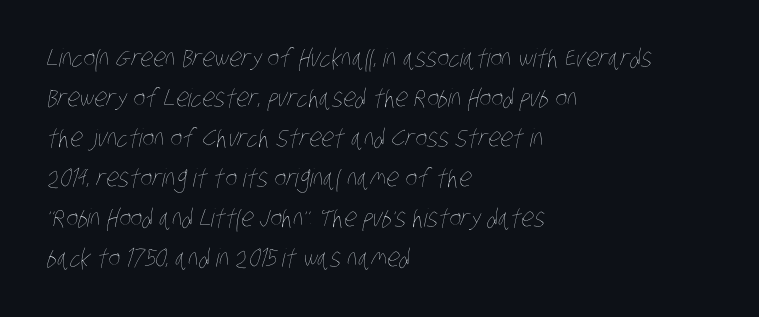
The image shows 25 px text type; set left-aligned, normal line spacing (1.6x), normal letter spacing, not underlined.
